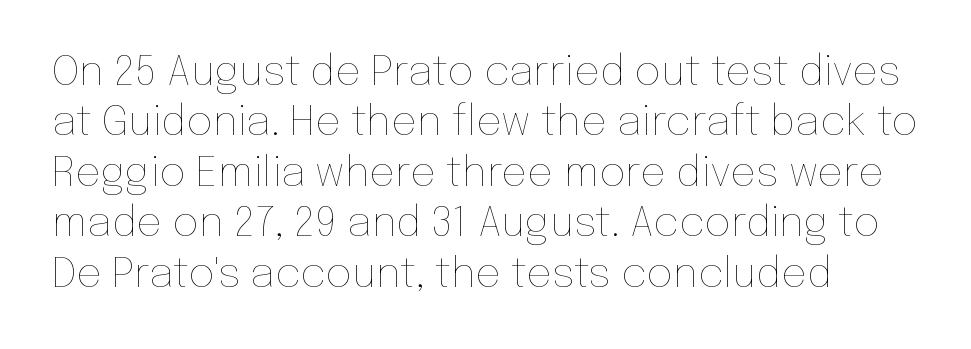
The typesetting does not lean heavy: it is not bold. The compositor pushed each line to the left boundary. These lines are rendered in a variable-pitch font. Is there any slant? The stems are plumb. The space directly below the letters is spotless. The letters sit at their default tracking, neither squeezed nor spread.
